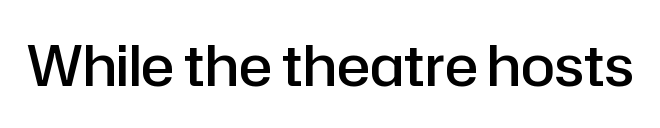
The image shows 56 px semibold sans-serif type, upright; set normal letter spacing, not underlined; low stroke contrast and a medium x-height.
